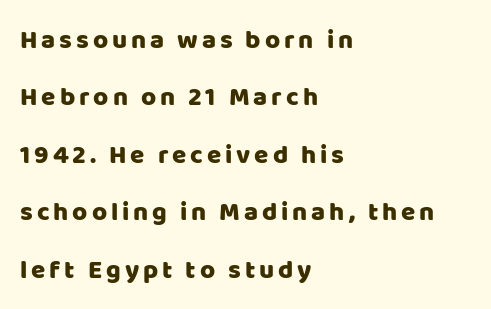
Loosely led — the rows are spread out. The ragged edge is on the right, which tells us the setting is flush left. A typesetter would mark this as roman, not italic. Bare-footed words on every line.
